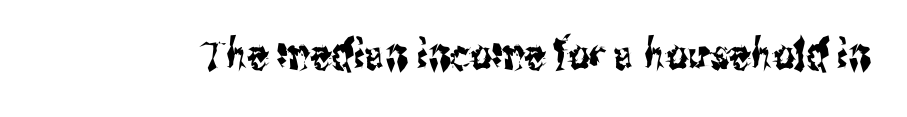
Q: Is the text italic (slanted)? A: No, it is upright.
Q: Is the typeface a serif or a sans-serif typeface? A: Sans-serif.
Q: Is the text underlined? A: No.
Q: Is the spacing between letters normal or unusually wide? A: Normal.
Q: Width (condensed, normal, or wide)? A: Condensed.
Q: Stroke contrast? A: Medium.
Q: x-height? A: Medium.
Q: Monospaced? A: No.
